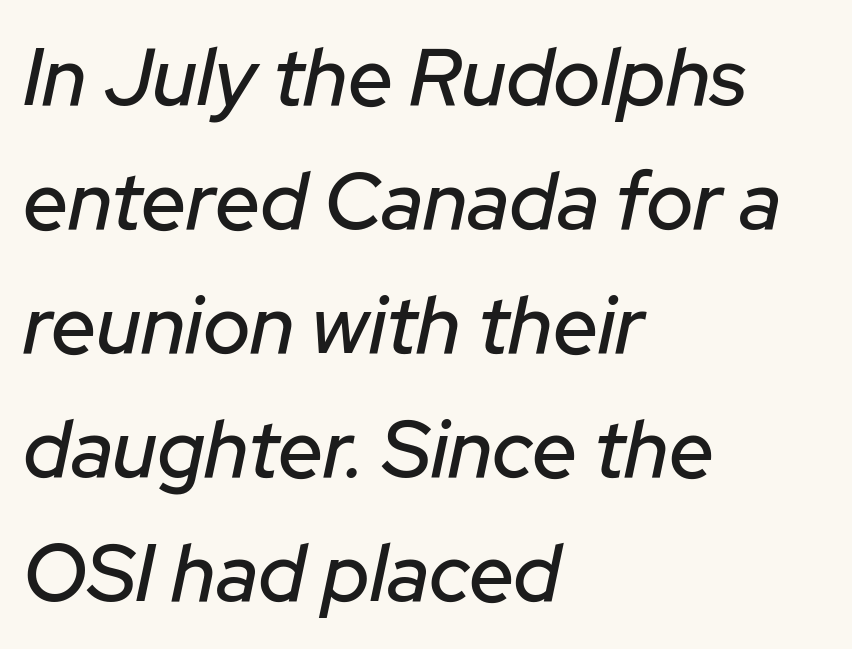
You could call the tracking neutral — neither tight nor loose. The space between consecutive lines is moderate. The rendering uses natural spacing where letterforms have individual widths. Every character sits at an angle, as italics do. Visually the block forms a straight wall on the left and a jagged coastline on the right.
